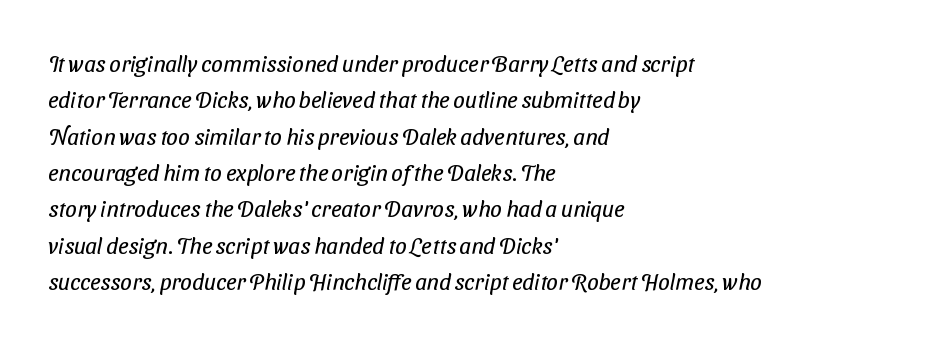
Q: Is the text bold? A: No.
Q: Is the text underlined? A: No.
Q: How is the paragraph aligned? A: Left-aligned.
Q: Is the spacing between letters normal or unusually wide? A: Normal.
Q: Is the spacing between lines tight, normal or loose? A: Normal.
